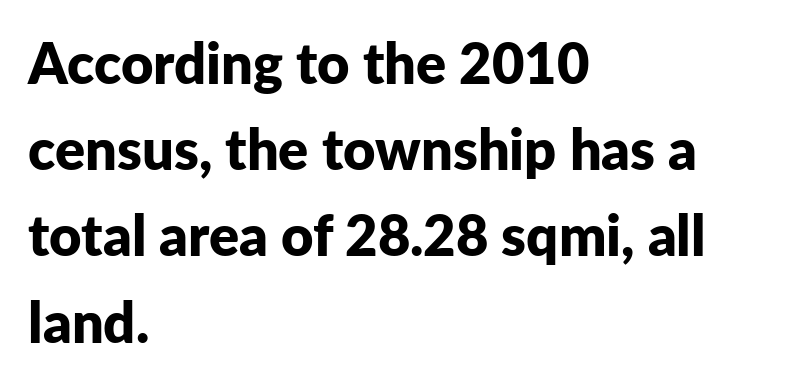
The image shows 56 px bold sans-serif type, upright; set left-aligned, normal line spacing (1.54x), normal letter spacing, not underlined; low stroke contrast and a medium x-height.
